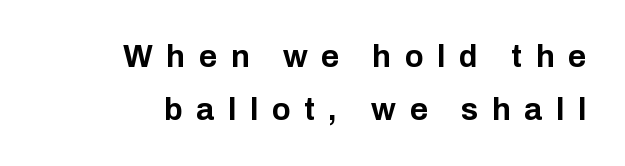
Q: Is the text bold? A: Yes.
Q: Is the text italic (slanted)? A: No, it is upright.
Q: Is the typeface a serif or a sans-serif typeface? A: Sans-serif.
Q: Is the text underlined? A: No.
Q: How is the paragraph aligned? A: Right-aligned.
Q: Is the spacing between letters normal or unusually wide? A: Unusually wide.
Q: Is the spacing between lines tight, normal or loose? A: Normal.
Q: Width (condensed, normal, or wide)? A: Normal.
Q: Stroke contrast? A: Low.
Q: x-height? A: Medium.
Q: Monospaced? A: No.
